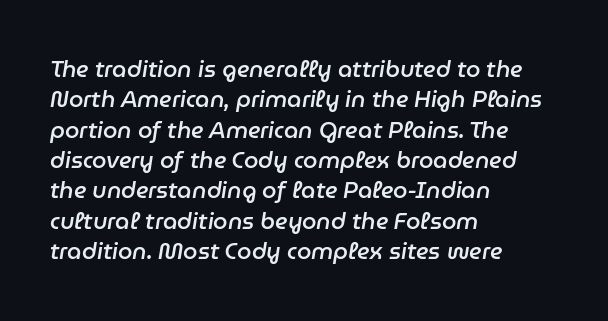
In terms of letterspacing, this is plain default setting. The string is rendered with underlining switched off. All the whitespace from short lines collects on the right. The face used here has a pronounced slope to its letters.
